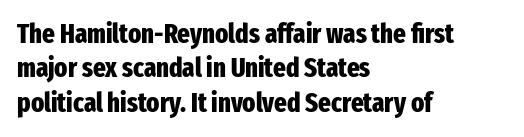
The image shows 27 px bold type, upright; set left-aligned, normal line spacing (1.27x), normal letter spacing, not underlined.
